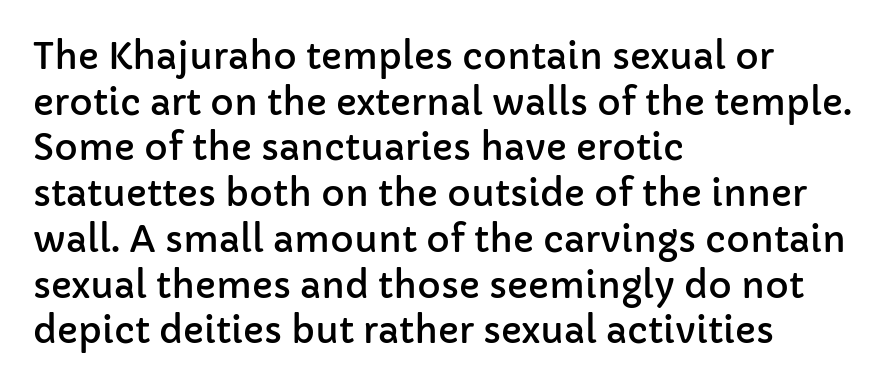
Q: Is the text italic (slanted)? A: No, it is upright.
Q: Is the typeface a serif or a sans-serif typeface? A: Sans-serif.
Q: Is the text underlined? A: No.
Q: How is the paragraph aligned? A: Left-aligned.
Q: Is the spacing between letters normal or unusually wide? A: Normal.
Q: Is the spacing between lines tight, normal or loose? A: Normal.
Q: Width (condensed, normal, or wide)? A: Normal.
Q: Stroke contrast? A: Low.
Q: x-height? A: Medium.
Q: Monospaced? A: No.
